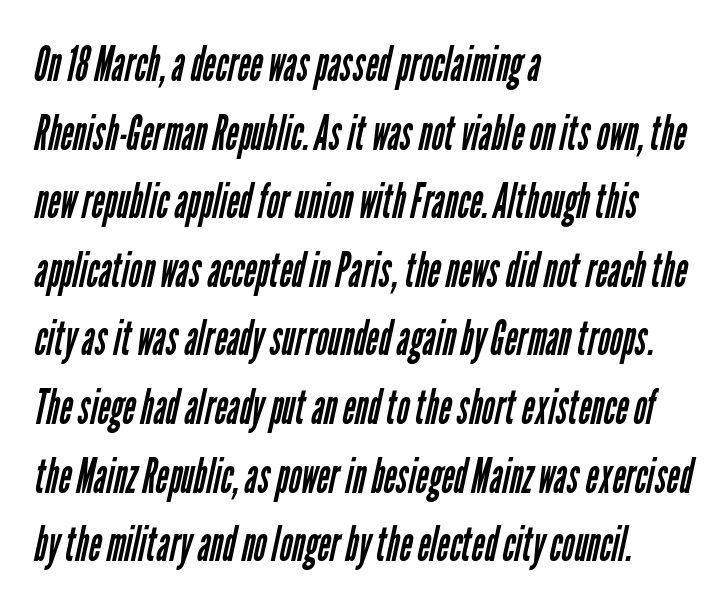
Q: Is the text bold? A: No.
Q: Is the typeface a serif or a sans-serif typeface? A: Sans-serif.
Q: Is the text underlined? A: No.
Q: How is the paragraph aligned? A: Left-aligned.
Q: Is the spacing between letters normal or unusually wide? A: Normal.
Q: Is the spacing between lines tight, normal or loose? A: Normal.
Q: Width (condensed, normal, or wide)? A: Condensed.
Q: Stroke contrast? A: Low.
Q: x-height? A: Medium.
Q: Monospaced? A: No.
